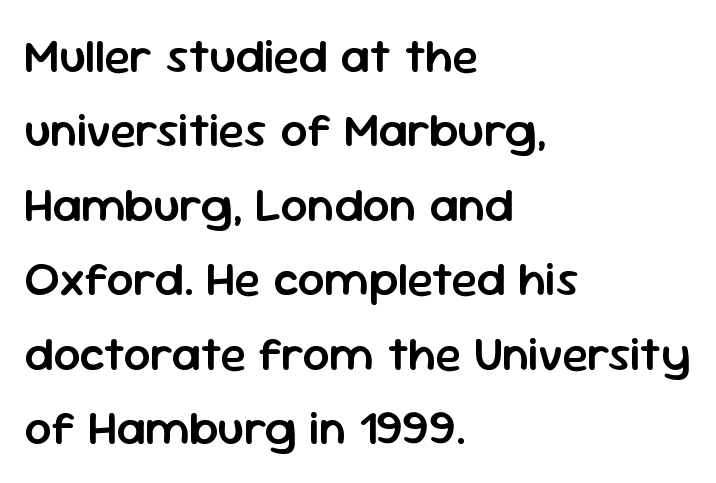
Left-aligned paragraph, ragged on the right. Rows of type keep a routine distance in the vertical direction. This rendering features lettering with no underline. The passage shown is semibold, sitting just below true bold. Style check: upright. What kind of face is this? One without serifs — a sans.
